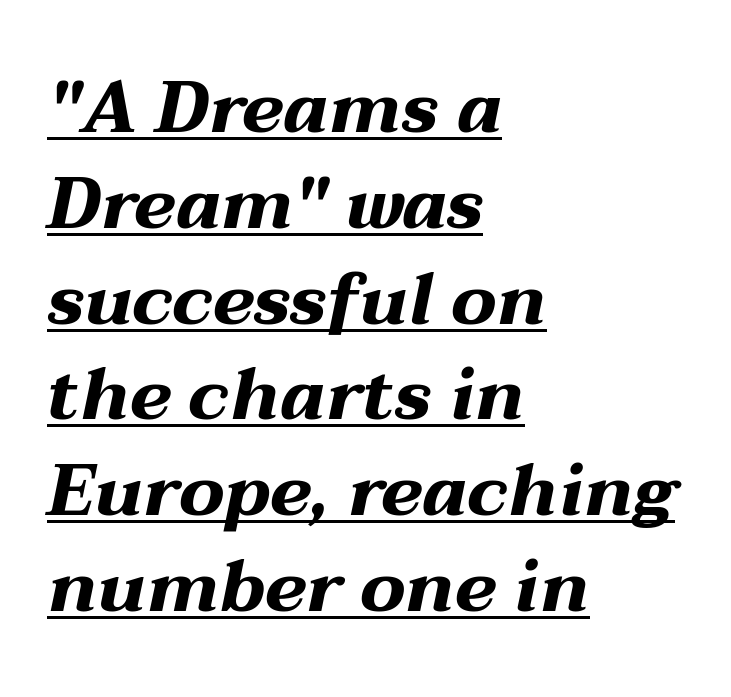
The image shows 72 px bold, wide type, italic (leaning right); set left-aligned, normal line spacing (1.33x), normal letter spacing, underlined; medium stroke contrast and a medium x-height.
